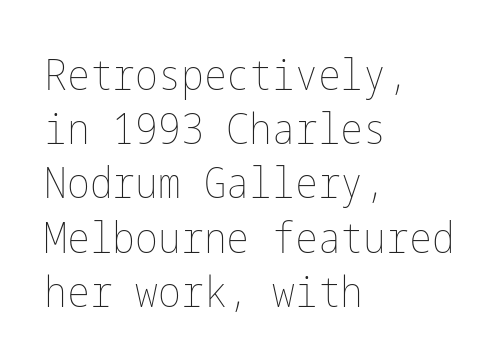
Q: Is the text bold? A: No.
Q: Is the text italic (slanted)? A: No, it is upright.
Q: Is the text underlined? A: No.
Q: How is the paragraph aligned? A: Left-aligned.
Q: Is the spacing between letters normal or unusually wide? A: Normal.
Q: Is the spacing between lines tight, normal or loose? A: Normal.
Q: Width (condensed, normal, or wide)? A: Condensed.
Q: Stroke contrast? A: Low.
Q: x-height? A: Medium.
